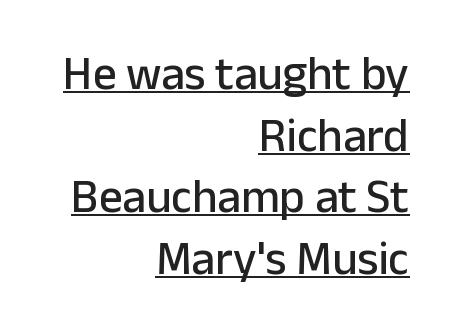
{"serif": "no", "italic": "no", "width": "normal", "stroke_contrast": "low", "x_height": "medium", "monospaced": "no", "underline": "yes", "align": "right", "line_spacing": "normal", "line_spacing_ratio": 1.31, "letter_spacing": "normal", "letter_spacing_em": 0.0, "glyph_px": 47}
